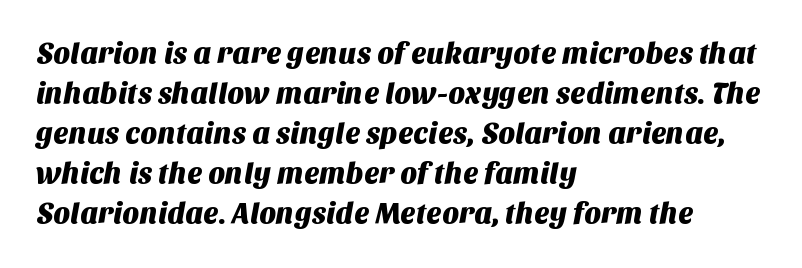
{"serif": "no", "width": "normal", "stroke_contrast": "medium", "x_height": "large", "monospaced": "no", "underline": "no", "align": "left", "line_spacing": "normal", "line_spacing_ratio": 1.38, "letter_spacing": "normal", "letter_spacing_em": 0.0, "glyph_px": 29}
